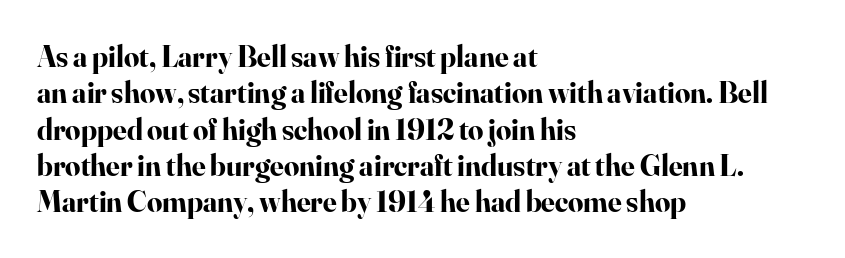
Q: Is the text bold? A: Yes.
Q: Is the text italic (slanted)? A: No, it is upright.
Q: Is the typeface a serif or a sans-serif typeface? A: Serif.
Q: Is the text underlined? A: No.
Q: How is the paragraph aligned? A: Left-aligned.
Q: Is the spacing between letters normal or unusually wide? A: Normal.
Q: Width (condensed, normal, or wide)? A: Normal.
Q: Stroke contrast? A: High.
Q: x-height? A: Small.
Q: Monospaced? A: No.
